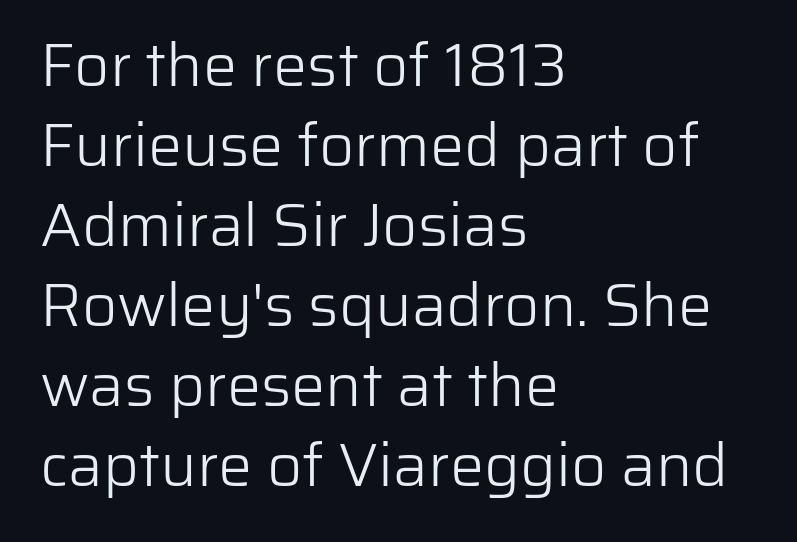
Q: Is the text bold? A: No.
Q: Is the text italic (slanted)? A: No, it is upright.
Q: Is the typeface a serif or a sans-serif typeface? A: Sans-serif.
Q: Is the text underlined? A: No.
Q: How is the paragraph aligned? A: Left-aligned.
Q: Is the spacing between letters normal or unusually wide? A: Normal.
Q: Is the spacing between lines tight, normal or loose? A: Normal.
Q: Width (condensed, normal, or wide)? A: Normal.
Q: Stroke contrast? A: Low.
Q: x-height? A: Medium.
Q: Monospaced? A: No.
